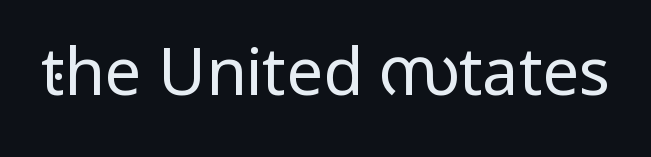
Unbolded letterforms with no extra heft. The typeface chosen for these lines omits serifs. The gaps between neighbouring characters are ordinary and unremarkable. Nope, not italic — everything's standing straight. Type without underlining. Think of a printed novel: that variable character pitch is what you see here.
